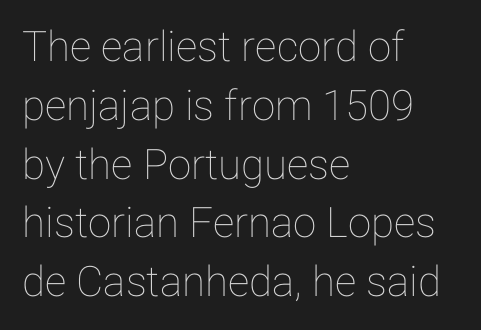
The image shows 42 px text type, upright; set left-aligned, normal line spacing (1.4x), normal letter spacing, not underlined; low stroke contrast and a medium x-height.
